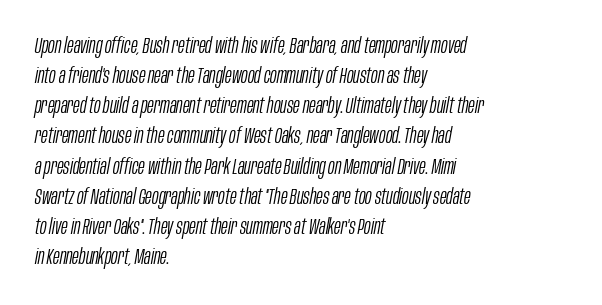
{"italic": "yes", "lean": "right", "slant_degrees": 10, "bold": "no", "underline": "no", "align": "left", "line_spacing": "normal", "line_spacing_ratio": 1.37, "letter_spacing": "normal", "letter_spacing_em": 0.0, "glyph_px": 22}
